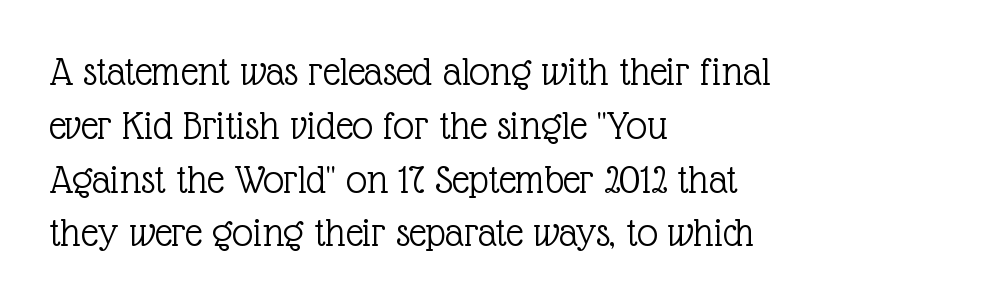
Q: Is the text bold? A: No.
Q: Is the text italic (slanted)? A: No, it is upright.
Q: Is the typeface a serif or a sans-serif typeface? A: Serif.
Q: Is the text underlined? A: No.
Q: How is the paragraph aligned? A: Left-aligned.
Q: Is the spacing between letters normal or unusually wide? A: Normal.
Q: Is the spacing between lines tight, normal or loose? A: Normal.
Q: Width (condensed, normal, or wide)? A: Normal.
Q: x-height? A: Medium.
Q: Monospaced? A: No.
